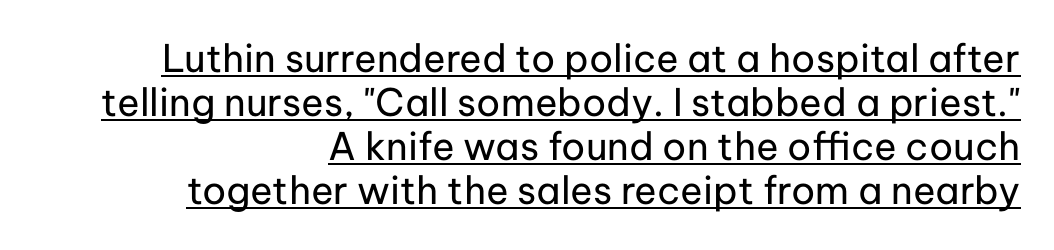
No feet cap the strokes, marking this as sans-serif type. The font's upright variant was chosen for this text. Do the characters align in a grid? No, the font is proportional. The sample's only ornament is a line tracing under the words.
